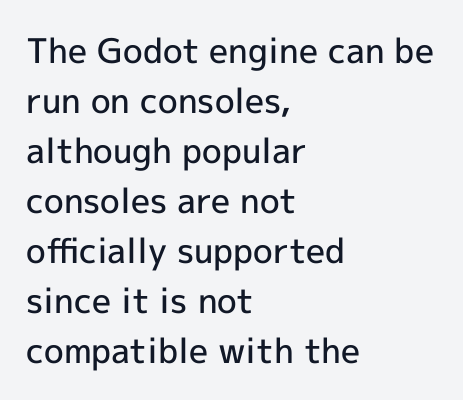
You could not count columns in this text — the font is proportionally spaced. Visually the block forms a straight wall on the left and a jagged coastline on the right. Upright lettering throughout. The text was rendered using a sans face with plain stroke endings. The line texture is even and compact thanks to regular tracking.
